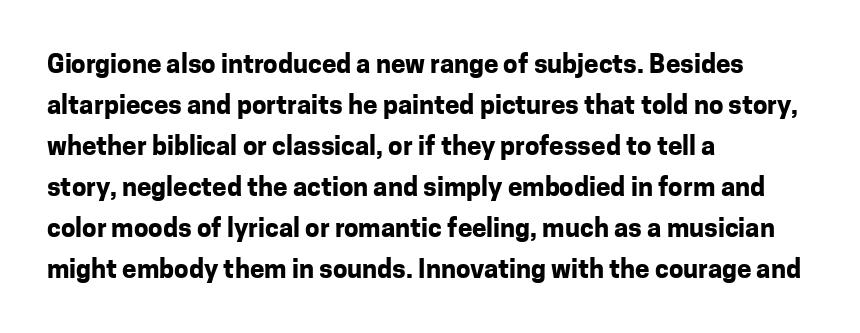
The image shows 26 px bold type, upright; set left-aligned, normal line spacing (1.58x), normal letter spacing, not underlined.
